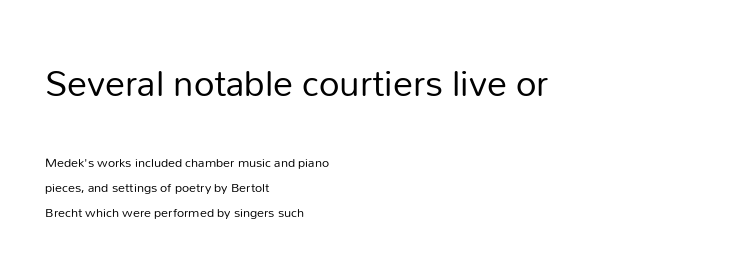
The image shows 40 px regular-weight sans-serif type, upright; set left-aligned, line spacing 1.79x, normal letter spacing, not underlined; the first (top) block is 2.86x larger; low stroke contrast and a medium x-height.
